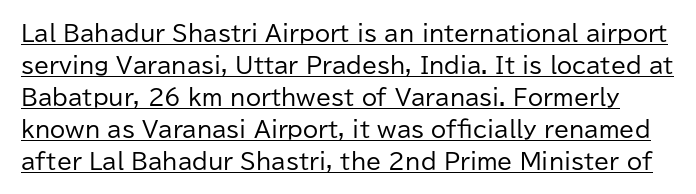
{"italic": "no", "bold": "no", "underline": "yes", "line_spacing": "normal", "line_spacing_ratio": 1.46, "letter_spacing": "normal", "letter_spacing_em": 0.0, "glyph_px": 22}
